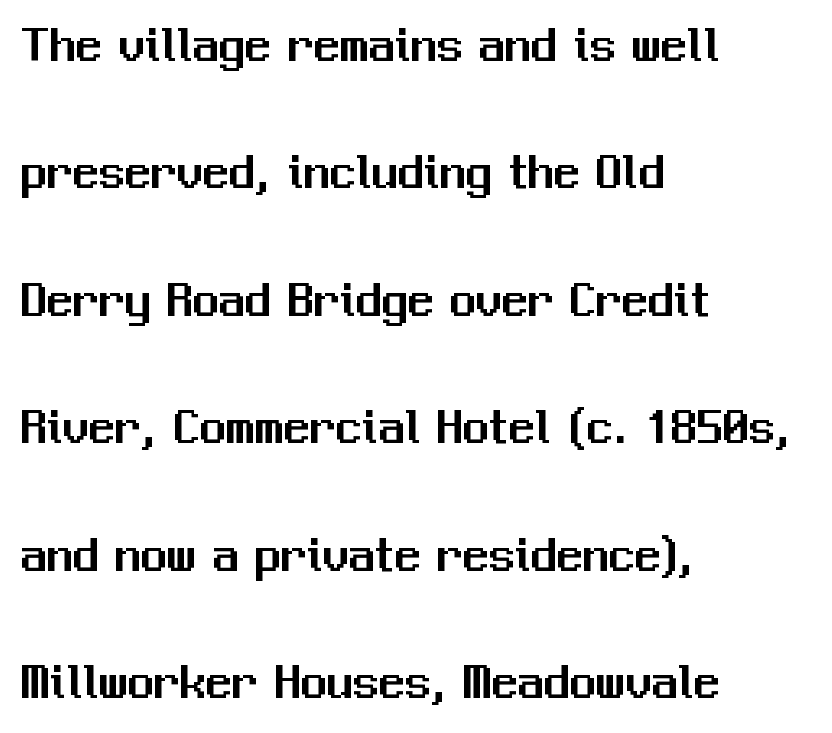
Posture: vertical. This sample trades compactness for vertical openness between lines. Is this a sans? Yes — the strokes have no serifs. Line beginnings align vertically; line endings do not. Only glyphs here, with clear space below each row.
